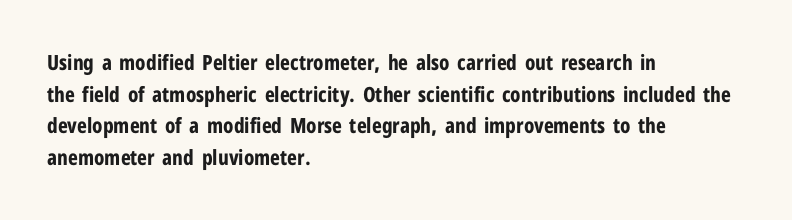
Q: Is the text bold? A: Yes.
Q: Is the text italic (slanted)? A: No, it is upright.
Q: Is the text underlined? A: No.
Q: How is the paragraph aligned? A: Left-aligned.
Q: Is the spacing between letters normal or unusually wide? A: Normal.
Q: Is the spacing between lines tight, normal or loose? A: Normal.
